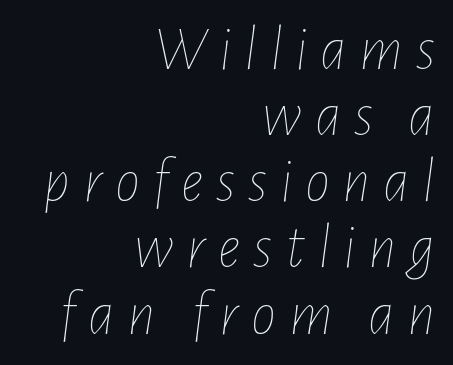
Q: Is the text bold? A: No.
Q: Is the text italic (slanted)? A: Yes, it leans right by about 7 degrees.
Q: Is the text underlined? A: No.
Q: How is the paragraph aligned? A: Right-aligned.
Q: Is the spacing between letters normal or unusually wide? A: Unusually wide.
Q: Is the spacing between lines tight, normal or loose? A: Tight.
Q: Width (condensed, normal, or wide)? A: Condensed.
Q: Stroke contrast? A: Low.
Q: x-height? A: Medium.
Q: Monospaced? A: No.
